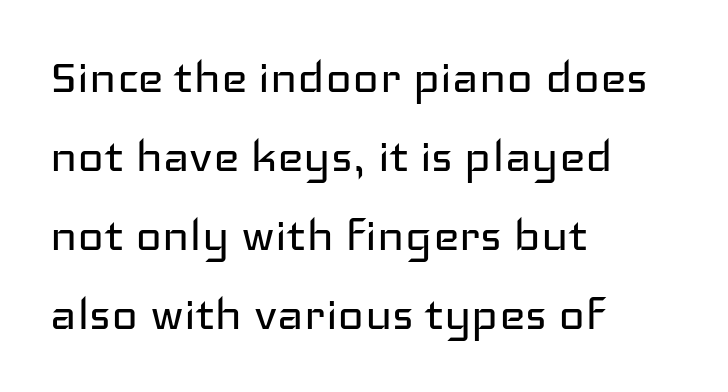
The image shows 56 px regular-weight, wide sans-serif type, upright; set left-aligned, normal line spacing (1.41x), normal letter spacing, not underlined; low stroke contrast and a medium x-height.
